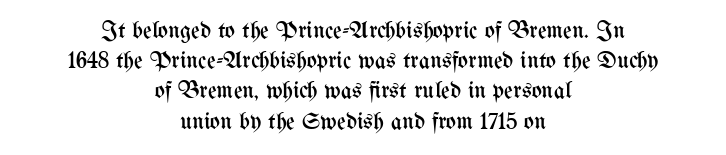
The image shows 24 px text type, upright; set centered, normal line spacing (1.26x), normal letter spacing, not underlined.
